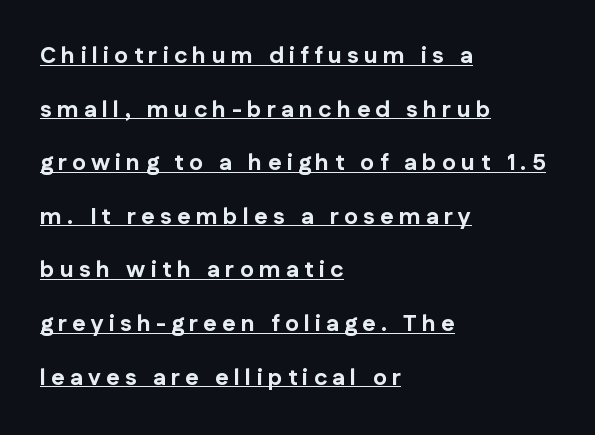
Q: Is the text bold? A: Yes.
Q: Is the text italic (slanted)? A: No, it is upright.
Q: Is the text underlined? A: Yes.
Q: How is the paragraph aligned? A: Left-aligned.
Q: Is the spacing between letters normal or unusually wide? A: Unusually wide.
Q: Is the spacing between lines tight, normal or loose? A: Loose.
